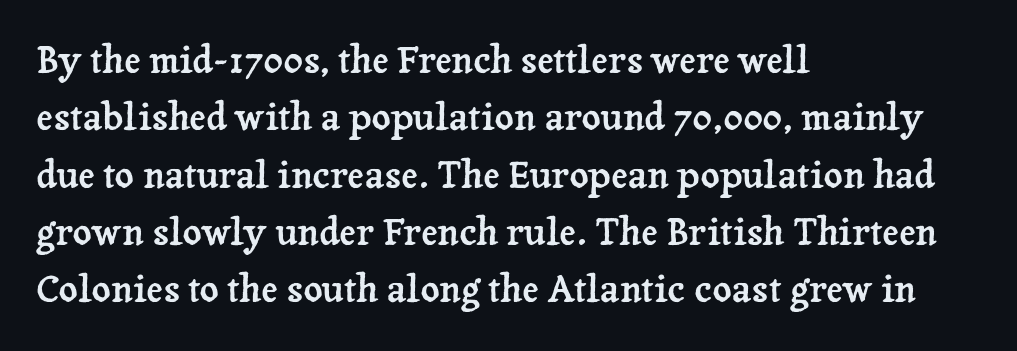
Q: Is the text italic (slanted)? A: No, it is upright.
Q: Is the typeface a serif or a sans-serif typeface? A: Serif.
Q: Is the text underlined? A: No.
Q: How is the paragraph aligned? A: Left-aligned.
Q: Is the spacing between letters normal or unusually wide? A: Normal.
Q: Is the spacing between lines tight, normal or loose? A: Normal.
Q: Width (condensed, normal, or wide)? A: Normal.
Q: Stroke contrast? A: Low.
Q: x-height? A: Medium.
Q: Monospaced? A: No.
